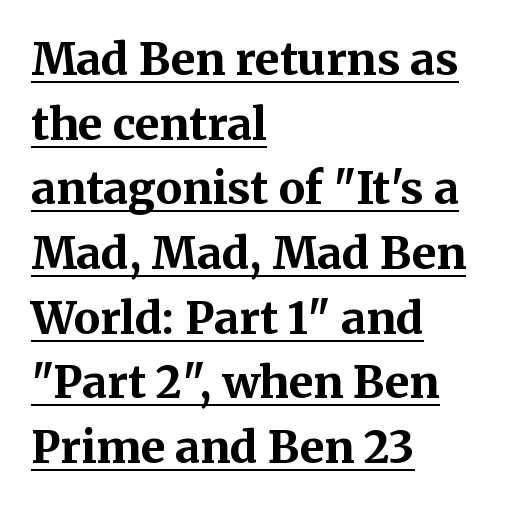
Q: Is the text bold? A: Yes.
Q: Is the text italic (slanted)? A: No, it is upright.
Q: Is the typeface a serif or a sans-serif typeface? A: Serif.
Q: Is the text underlined? A: Yes.
Q: How is the paragraph aligned? A: Left-aligned.
Q: Is the spacing between letters normal or unusually wide? A: Normal.
Q: Is the spacing between lines tight, normal or loose? A: Normal.
Q: Width (condensed, normal, or wide)? A: Normal.
Q: Stroke contrast? A: Medium.
Q: x-height? A: Medium.
Q: Monospaced? A: No.
